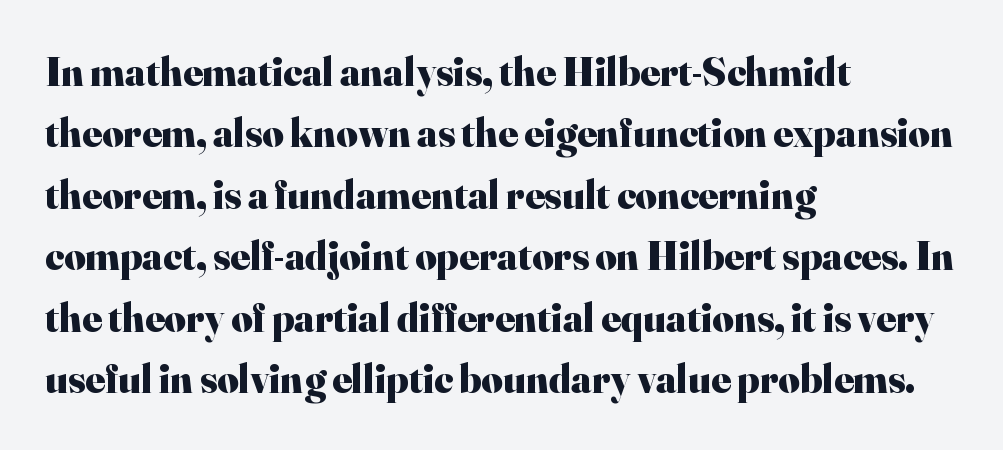
Q: Is the text bold? A: Yes.
Q: Is the text italic (slanted)? A: No, it is upright.
Q: Is the typeface a serif or a sans-serif typeface? A: Serif.
Q: Is the text underlined? A: No.
Q: How is the paragraph aligned? A: Left-aligned.
Q: Is the spacing between letters normal or unusually wide? A: Normal.
Q: Is the spacing between lines tight, normal or loose? A: Normal.
Q: Width (condensed, normal, or wide)? A: Normal.
Q: Stroke contrast? A: High.
Q: x-height? A: Small.
Q: Monospaced? A: No.
